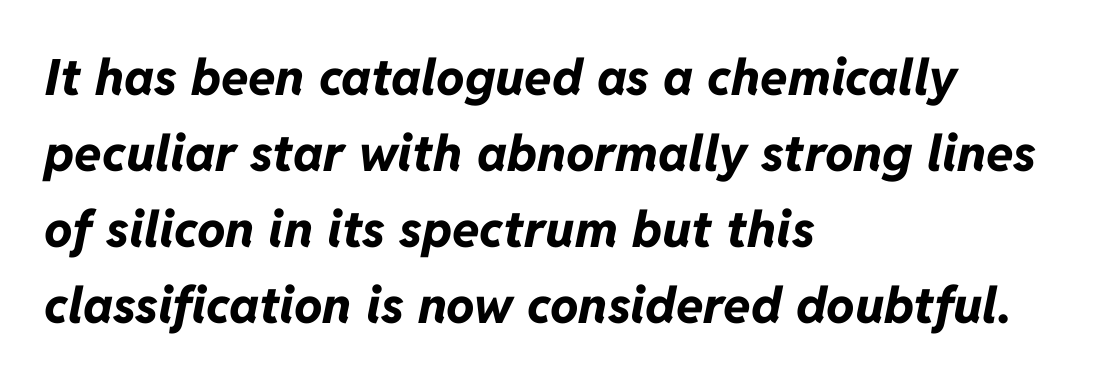
{"italic": "yes", "lean": "right", "slant_degrees": 11, "bold": "yes", "weight": "bold", "width": "normal", "stroke_contrast": "low", "x_height": "medium", "monospaced": "no", "underline": "no", "align": "left", "line_spacing": "normal", "line_spacing_ratio": 1.52, "letter_spacing": "normal", "letter_spacing_em": 0.0, "glyph_px": 50}
